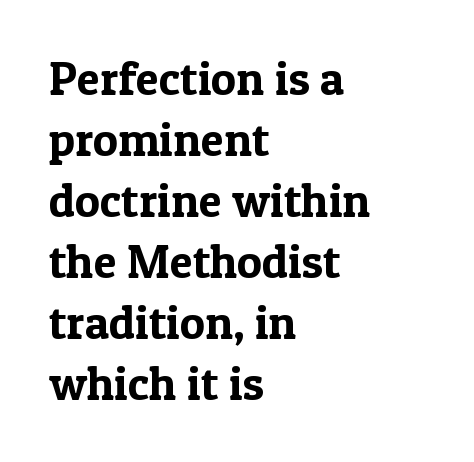
{"serif": "yes", "italic": "no", "width": "normal", "x_height": "medium", "monospaced": "no", "underline": "no", "align": "left", "line_spacing": "normal", "line_spacing_ratio": 1.3, "letter_spacing": "normal", "letter_spacing_em": 0.0, "glyph_px": 47}
